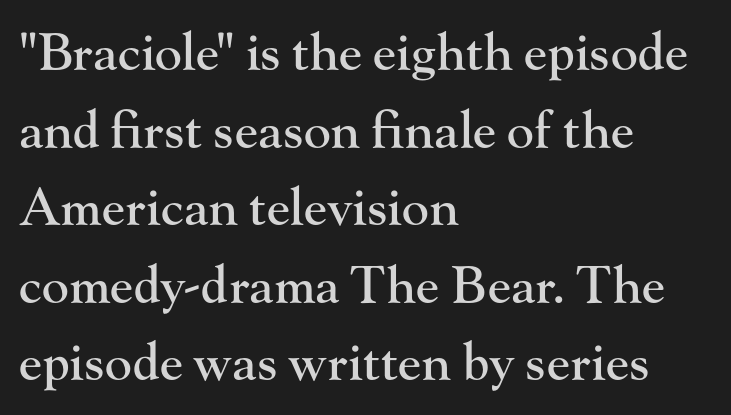
The image shows 51 px serif type, upright; set left-aligned, normal line spacing (1.52x), normal letter spacing, not underlined; high stroke contrast and a small x-height.
